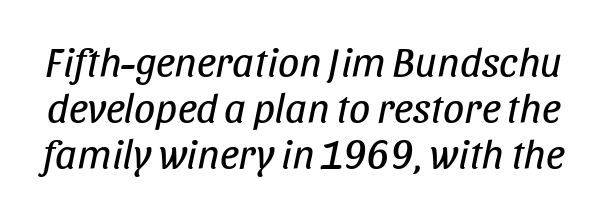
On a weight scale, this lands at 450 or below. Spacing between characters is what you'd get straight out of the box. Looking at the ascenders, they clearly lean. Regarding leading, the lines here are crowded together. This rendering features lettering with no underline.
